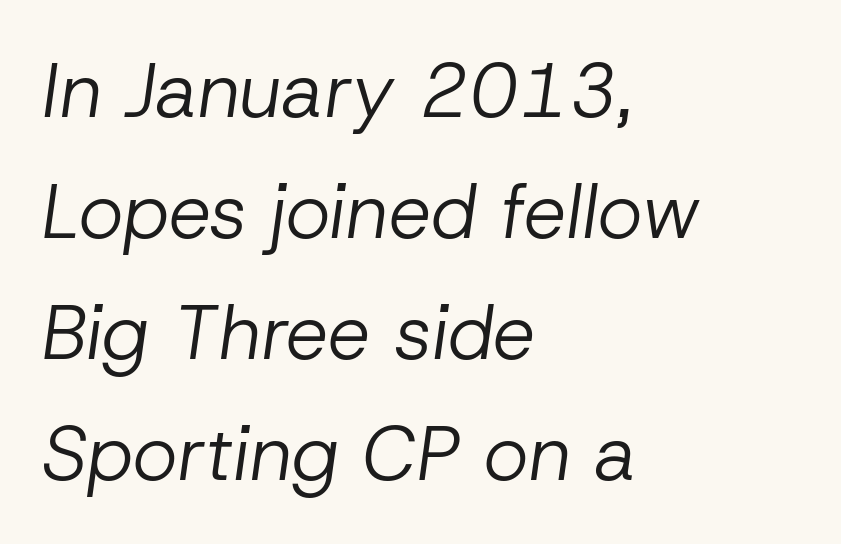
{"italic": "yes", "lean": "right", "slant_degrees": 8, "bold": "no", "weight": "regular", "width": "normal", "stroke_contrast": "low", "x_height": "medium", "monospaced": "no", "underline": "no", "align": "left", "line_spacing": "normal", "line_spacing_ratio": 1.59, "letter_spacing": "normal", "letter_spacing_em": 0.0, "glyph_px": 76}
